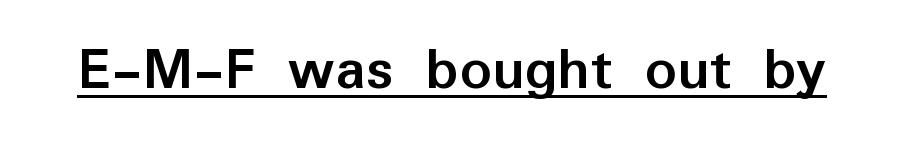
The rendering uses natural spacing where letterforms have individual widths. Inter-character spacing is left at the font's built-in metrics. Unlike a traditional serif, this face leaves its strokes unadorned. Underline: present.
